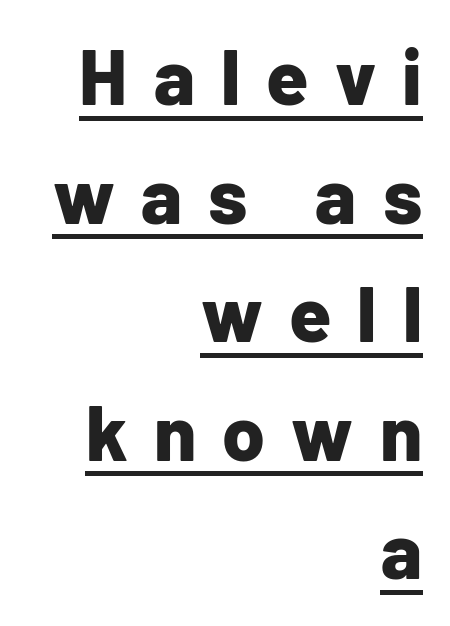
{"serif": "no", "italic": "no", "bold": "yes", "weight": "bold", "width": "normal", "stroke_contrast": "low", "x_height": "medium", "monospaced": "no", "underline": "yes", "align": "right", "line_spacing": "normal", "line_spacing_ratio": 1.54, "letter_spacing": "wide", "letter_spacing_em": 0.34, "glyph_px": 77}
